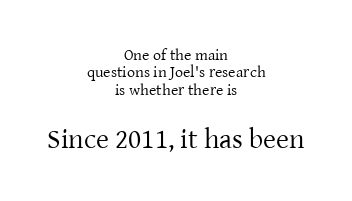
Q: Is the text bold? A: No.
Q: Is the text italic (slanted)? A: No, it is upright.
Q: Is the typeface a serif or a sans-serif typeface? A: Serif.
Q: Is the text underlined? A: No.
Q: How is the paragraph aligned? A: Centered.
Q: Is the spacing between letters normal or unusually wide? A: Normal.
Q: Is the spacing between lines tight, normal or loose? A: Tight.
Q: Which block of text is set in a larger size, the first (top) or the second (bottom)? A: The second (bottom) one.
Q: Width (condensed, normal, or wide)? A: Normal.
Q: Stroke contrast? A: Low.
Q: x-height? A: Medium.
Q: Monospaced? A: No.
